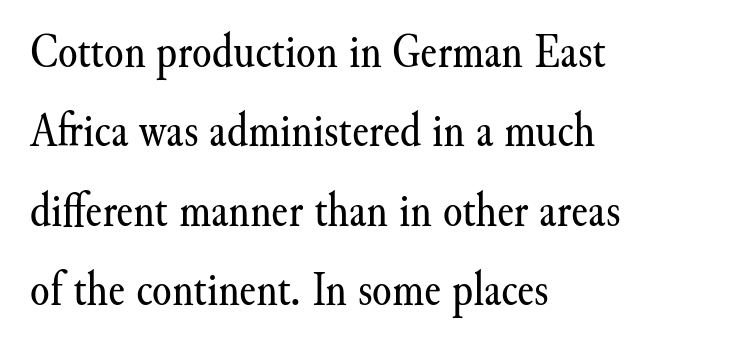
{"serif": "yes", "italic": "no", "bold": "no", "weight": "regular", "width": "normal", "stroke_contrast": "medium", "x_height": "small", "monospaced": "no", "underline": "no", "align": "left", "line_spacing": "normal", "line_spacing_ratio": 1.59, "letter_spacing": "normal", "letter_spacing_em": 0.0, "glyph_px": 50}
